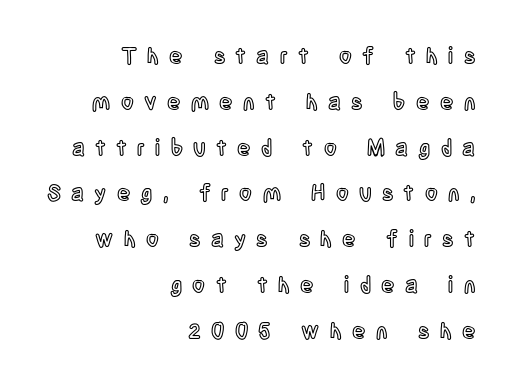
The image shows 22 px text type, upright; set right-aligned, loose line spacing (2.08x), unusually wide letter spacing (+0.47 em), not underlined.
